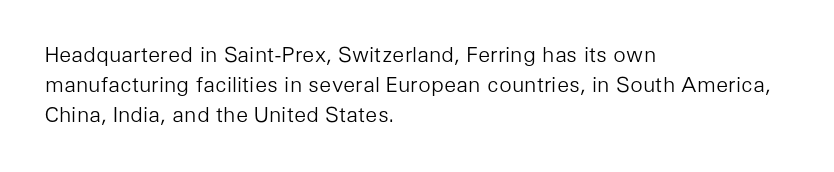
Quick note: interline space is typical. Nothing unusual about the tracking: characters are spaced as the font intends. Unmarked baselines from the first word to the last. No italicization has been applied; the sample stays upright.
